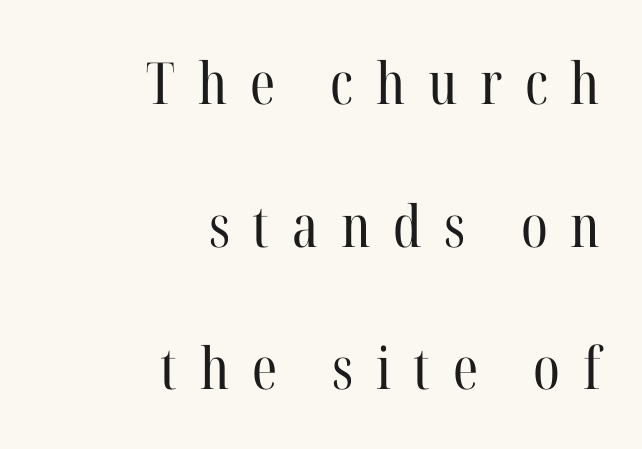
{"serif": "yes", "italic": "no", "bold": "no", "weight": "regular", "width": "condensed", "stroke_contrast": "high", "x_height": "medium", "monospaced": "no", "underline": "no", "align": "right", "line_spacing": "loose", "line_spacing_ratio": 2.46, "letter_spacing": "wide", "letter_spacing_em": 0.39, "glyph_px": 58}
